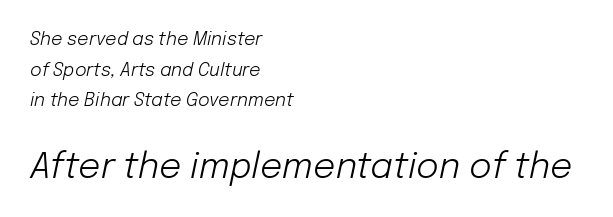
How would I describe the line gaps? Plain and ordinary. This sample is left-justified, so line endings fall wherever the words run out. Weight: not bold — regular or lighter. Looking at the ascenders, they clearly lean. Words float on clear page, feet unadorned. Compared with typical body copy, the letter spacing here is the same.
